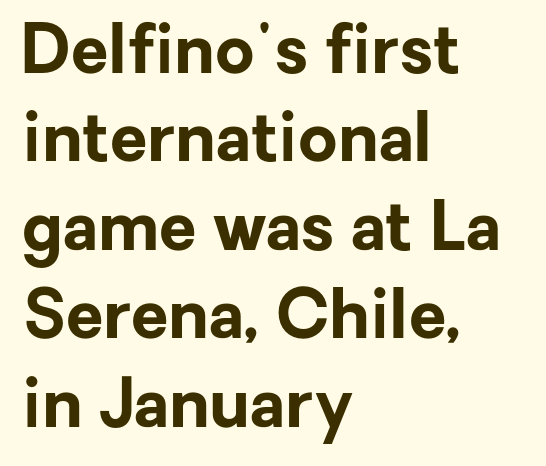
{"serif": "no", "italic": "no", "bold": "yes", "weight": "bold", "width": "normal", "stroke_contrast": "low", "x_height": "medium", "monospaced": "no", "underline": "no", "align": "left", "line_spacing": "normal", "line_spacing_ratio": 1.3, "letter_spacing": "normal", "letter_spacing_em": 0.0, "glyph_px": 68}
